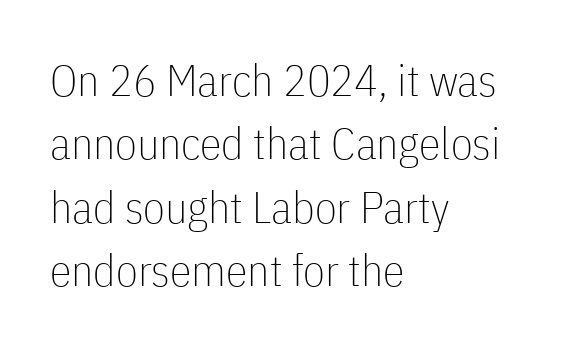
The strokes are not fattened; the text isn't bold. The glyphs are unaccompanied by any horizontal stroke below them. Characters remain perfectly vertical along every line. This rendering uses left alignment, leaving the right contour irregular. Note the varied advance widths — an 'i' is clearly narrower than an 'm'. The letters carry no serifs — their stems end cleanly without finishing strokes.
